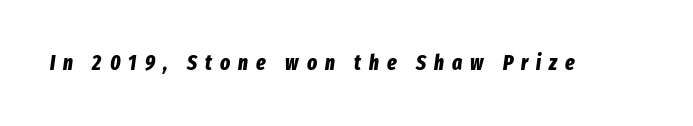
Is the type slanted? Yes — the strokes lean at a clear angle. A full-strength bold gives these letters their thick strokes. Loose tracking; the words dissolve into strings of separated letters. The zone under the glyphs is completely vacant.
